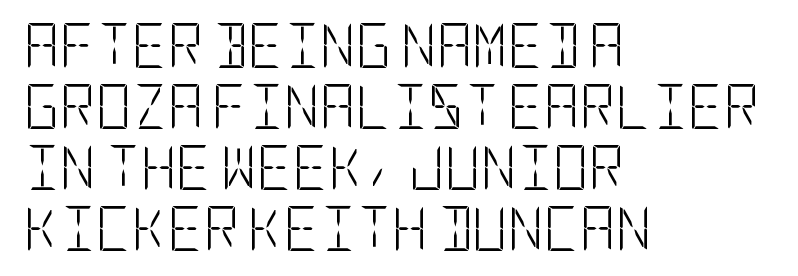
{"serif": "no", "italic": "no", "bold": "no", "weight": "light", "width": "condensed", "stroke_contrast": "low", "x_height": "large", "underline": "no", "align": "left", "line_spacing": "normal", "line_spacing_ratio": 1.39, "letter_spacing": "normal", "letter_spacing_em": 0.0, "glyph_px": 44}
